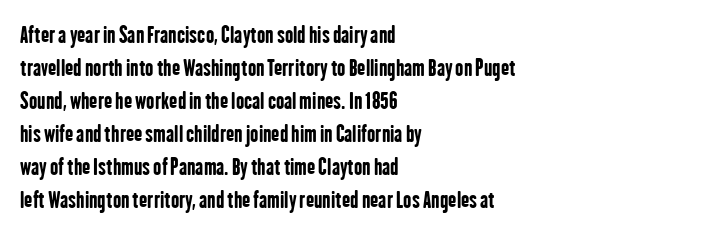
The image shows 22 px bold type, upright; set left-aligned, normal line spacing (1.5x), normal letter spacing, not underlined.
